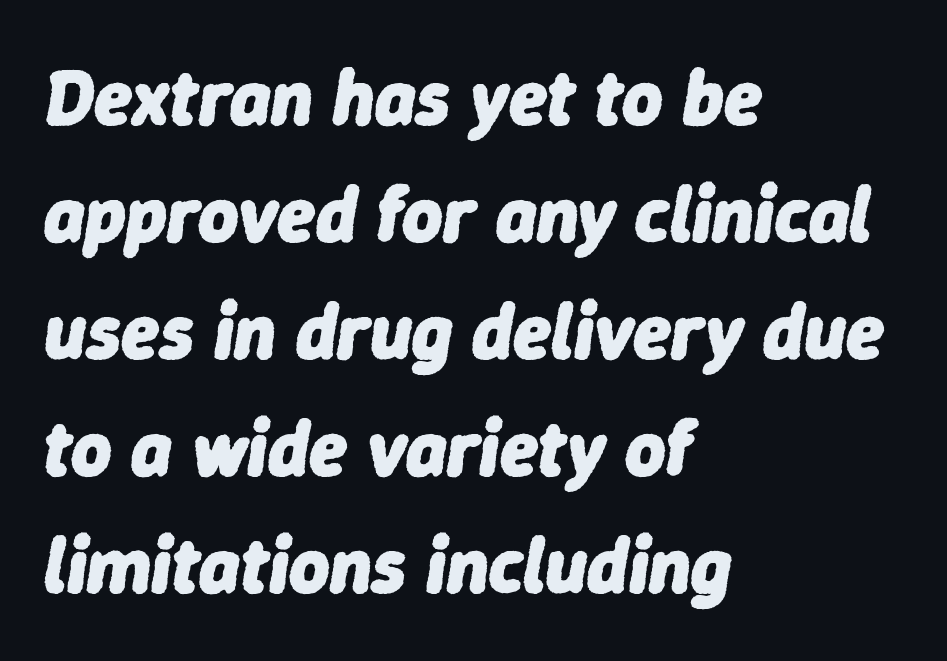
{"italic": "yes", "lean": "right", "slant_degrees": 9, "bold": "yes", "weight": "heavy", "width": "normal", "stroke_contrast": "low", "x_height": "medium", "monospaced": "no", "underline": "no", "align": "left", "line_spacing": "normal", "line_spacing_ratio": 1.5, "letter_spacing": "normal", "letter_spacing_em": 0.0, "glyph_px": 78}
